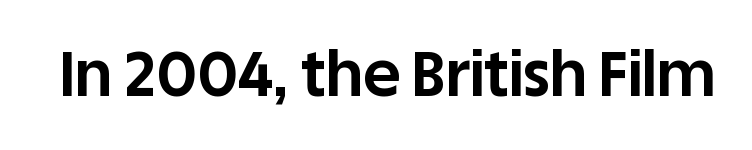
The image shows 63 px bold sans-serif type, upright; set normal letter spacing, not underlined; low stroke contrast and a large x-height.
